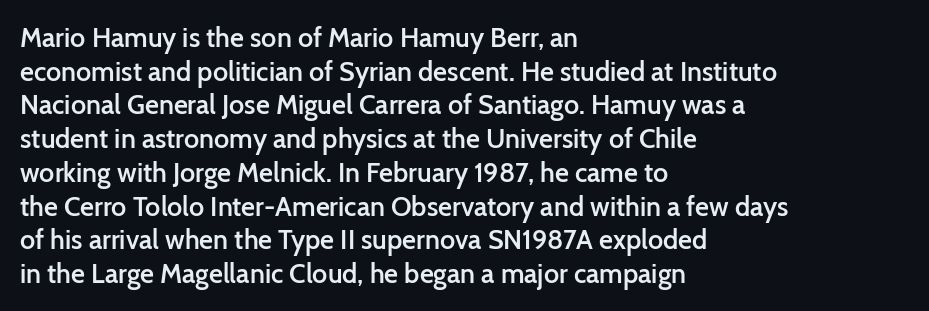
Does the copy run flush right? No — it runs flush left. The passage shown has conventional tracking throughout. Compared with an ordinary text face, these strokes are moderately heavier — a semibold. Unlike italic type, these characters show no tilt at all. No word sits above an underline.
